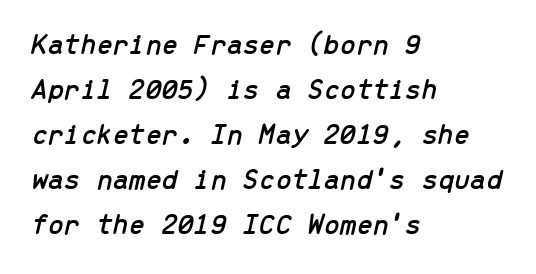
The image shows 29 px text type, italic (leaning right), monospaced; set left-aligned, normal line spacing (1.55x), normal letter spacing, not underlined; low stroke contrast and a medium x-height.
